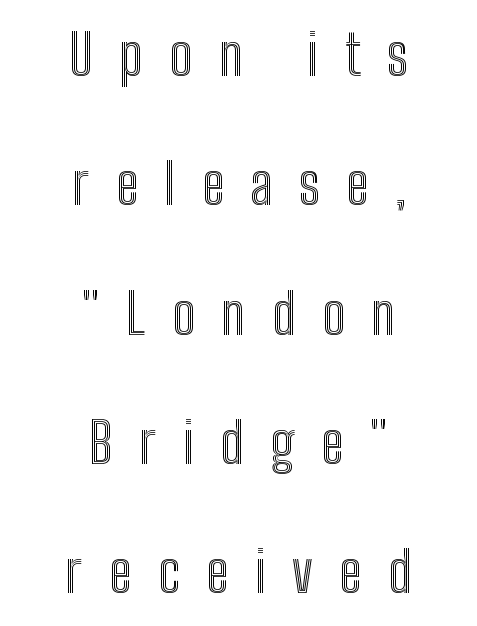
The rendering inserts visible extra space after every character. In terms of leading, this rendering errs on the spacious side. The string is rendered with underlining switched off. The passage shown is typed in a proportional face where columns would drift. Caption: multi-line text, centered on the measure. When letters stand straight like this, we call the style roman or upright.
